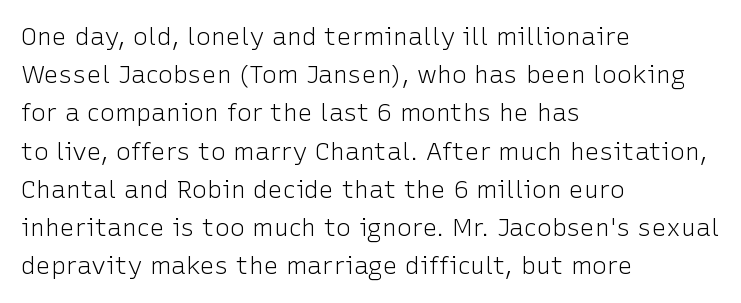
The glyphs are unaccompanied by any horizontal stroke below them. Posture: vertical. These lines keep a tight, regular rhythm from letter to letter. Interline gaps are of average width in this sample. The paragraph shown leans on its left margin.
